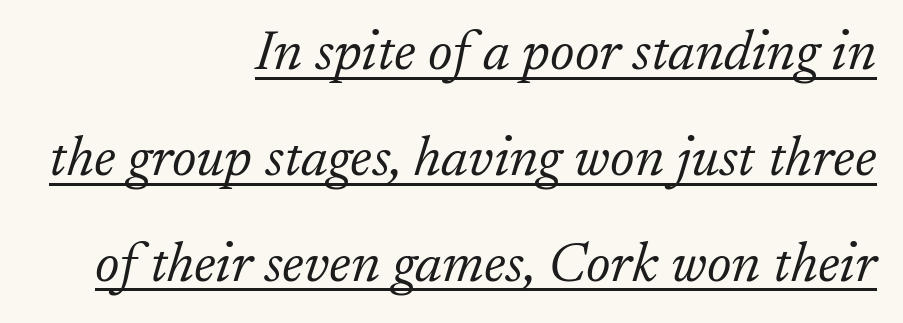
The image shows 56 px light serif type, italic (leaning right); set right-aligned, line spacing 1.89x, normal letter spacing, underlined; low stroke contrast and a small x-height.
